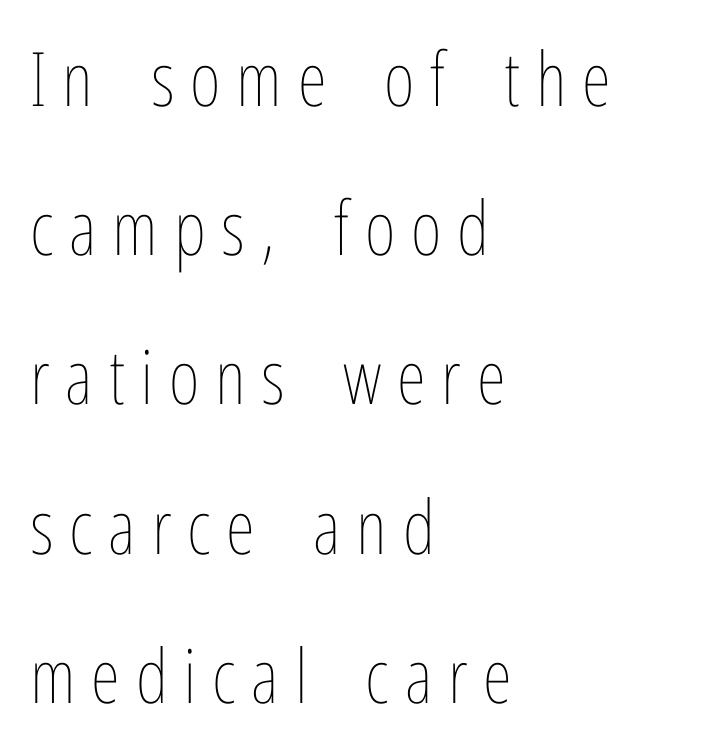
{"italic": "no", "bold": "no", "weight": "thin", "width": "condensed", "stroke_contrast": "low", "x_height": "medium", "monospaced": "no", "underline": "no", "align": "left", "line_spacing": "loose", "line_spacing_ratio": 1.99, "letter_spacing": "wide", "letter_spacing_em": 0.21, "glyph_px": 75}
